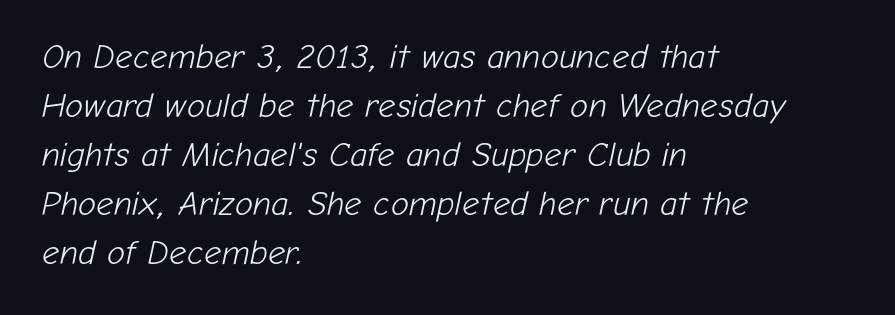
The image shows 34 px light type, italic (leaning right); set left-aligned, normal line spacing (1.44x), normal letter spacing, not underlined; low stroke contrast and a medium x-height.
